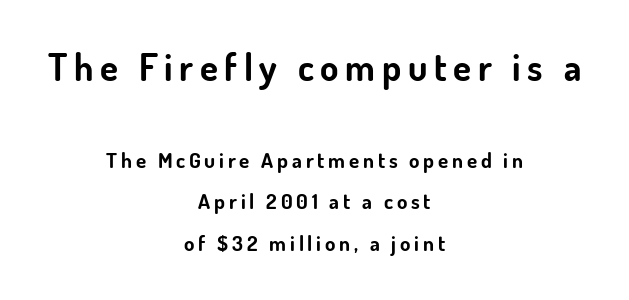
Q: Is the text bold? A: Yes.
Q: Is the text italic (slanted)? A: No, it is upright.
Q: Is the typeface a serif or a sans-serif typeface? A: Sans-serif.
Q: Is the text underlined? A: No.
Q: How is the paragraph aligned? A: Centered.
Q: Is the spacing between lines tight, normal or loose? A: Loose.
Q: Which block of text is set in a larger size, the first (top) or the second (bottom)? A: The first (top) one.
Q: Width (condensed, normal, or wide)? A: Normal.
Q: Stroke contrast? A: Low.
Q: x-height? A: Small.
Q: Monospaced? A: No.
